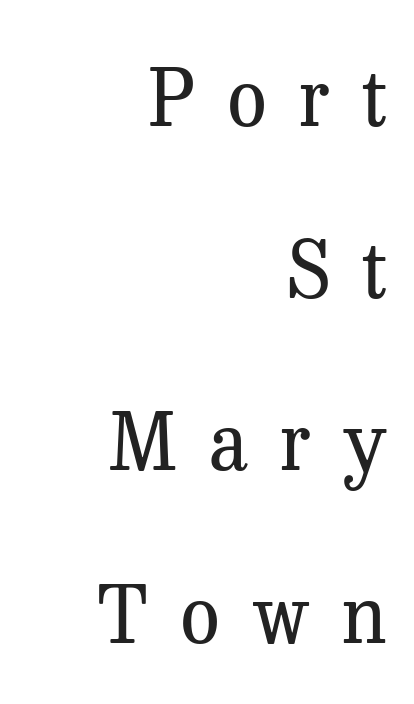
The image shows 79 px regular-weight serif type, upright; set right-aligned, loose line spacing (2.18x), unusually wide letter spacing (+0.4 em), not underlined; medium stroke contrast and a medium x-height.
